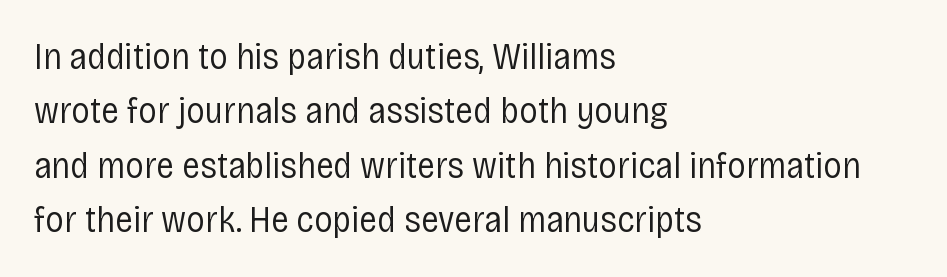
The image shows 37 px regular-weight, condensed sans-serif type, upright; set left-aligned, normal line spacing (1.47x), normal letter spacing, not underlined; low stroke contrast and a large x-height.
